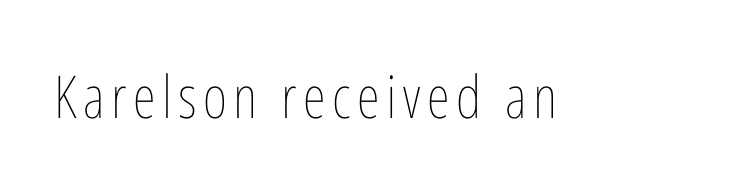
Q: Is the text bold? A: No.
Q: Is the text italic (slanted)? A: No, it is upright.
Q: Is the text underlined? A: No.
Q: Width (condensed, normal, or wide)? A: Condensed.
Q: Stroke contrast? A: Low.
Q: x-height? A: Medium.
Q: Monospaced? A: No.
